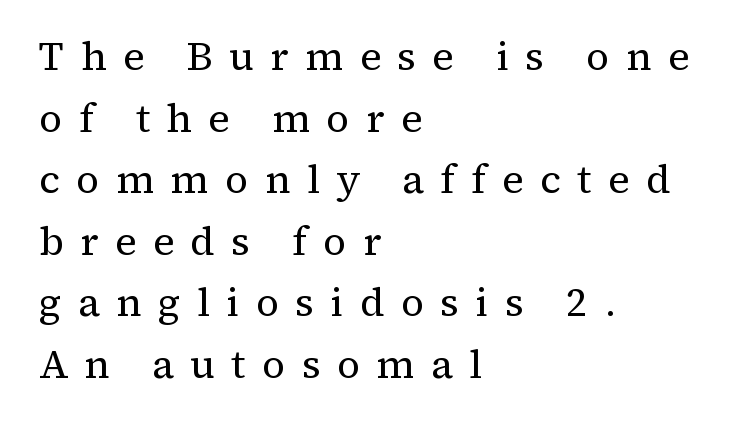
The image shows 40 px regular-weight serif type, upright; set left-aligned, normal line spacing (1.54x), unusually wide letter spacing (+0.41 em), not underlined; medium stroke contrast and a medium x-height.
